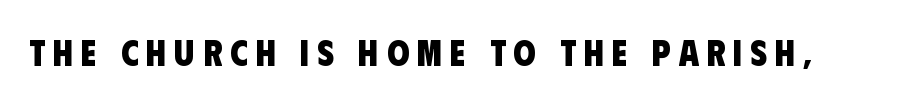
Display-style spreading of the glyphs; the letterfit is very open. Heft: maximum for text — a bold. The rendering uses natural spacing where letterforms have individual widths. The foot of each line stays bare and open. I'd call this a sans setting — the letters go barefoot.
